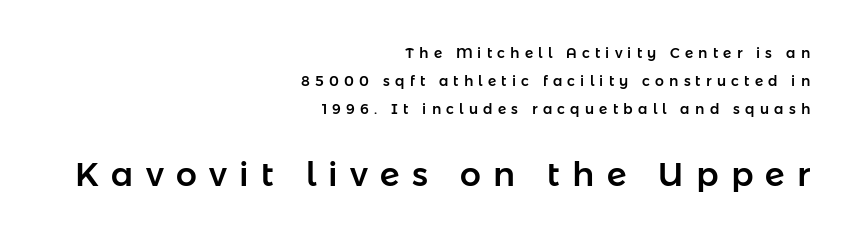
{"serif": "no", "italic": "no", "width": "normal", "stroke_contrast": "low", "x_height": "medium", "monospaced": "no", "underline": "no", "align": "right", "line_spacing": "loose", "line_spacing_ratio": 2.0, "letter_spacing": "wide", "letter_spacing_em": 0.37, "larger_block": "second", "size_ratio": 2.36, "glyph_px": 33}
